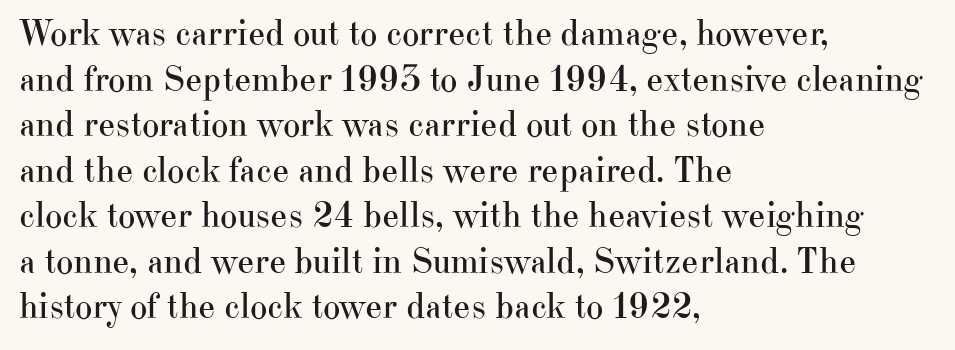
The rendering uses natural spacing where letterforms have individual widths. You could call the tracking neutral — neither tight nor loose. A typesetter would mark this as roman, not italic. Leftover space on each line is placed entirely after the last word.
